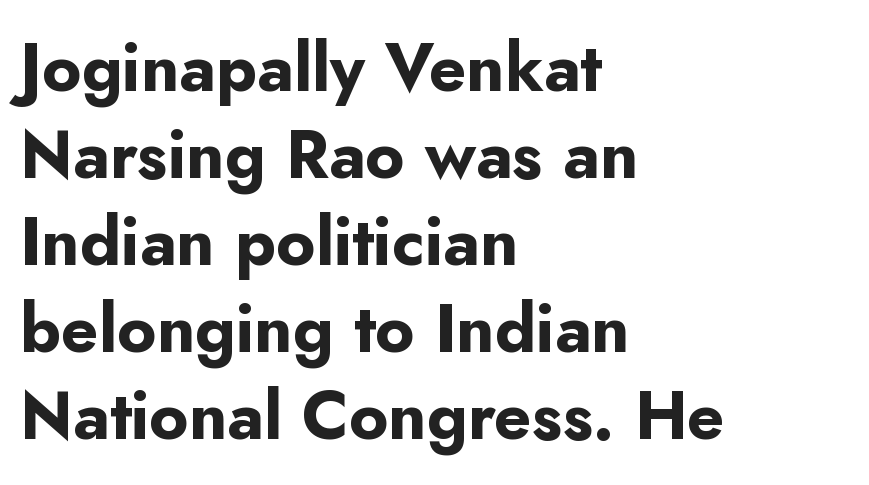
{"serif": "no", "italic": "no", "bold": "yes", "weight": "bold", "width": "normal", "stroke_contrast": "low", "x_height": "small", "monospaced": "no", "underline": "no", "align": "left", "line_spacing": "normal", "line_spacing_ratio": 1.3, "letter_spacing": "normal", "letter_spacing_em": 0.0, "glyph_px": 67}
